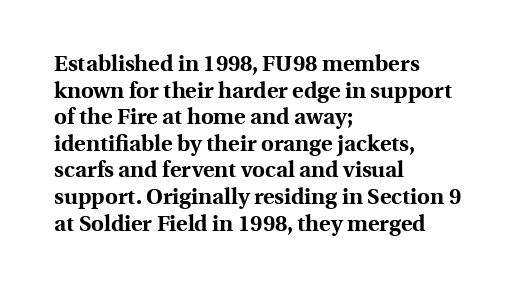
The image shows 22 px bold type, upright; set left-aligned, line spacing 1.21x, normal letter spacing, not underlined.
